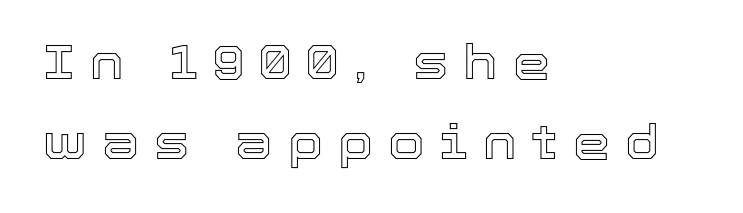
Q: Is the text italic (slanted)? A: No, it is upright.
Q: Is the text underlined? A: No.
Q: How is the paragraph aligned? A: Left-aligned.
Q: Is the spacing between letters normal or unusually wide? A: Unusually wide.
Q: Width (condensed, normal, or wide)? A: Normal.
Q: x-height? A: Medium.
Q: Monospaced? A: No.
